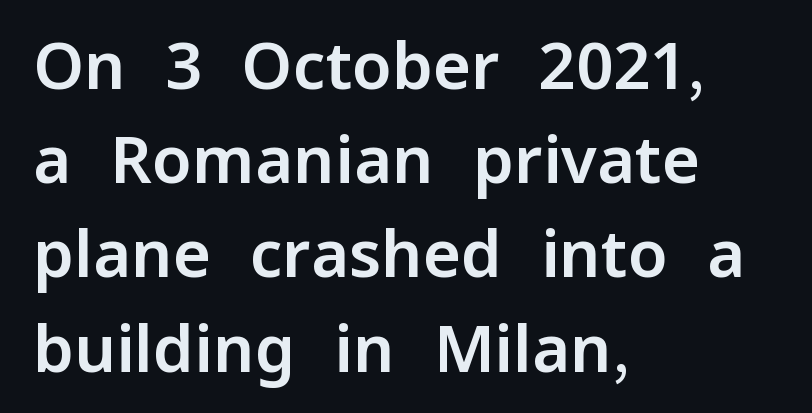
The image shows 65 px sans-serif type, upright; set left-aligned, normal line spacing (1.45x), normal letter spacing, not underlined; low stroke contrast and a medium x-height.
